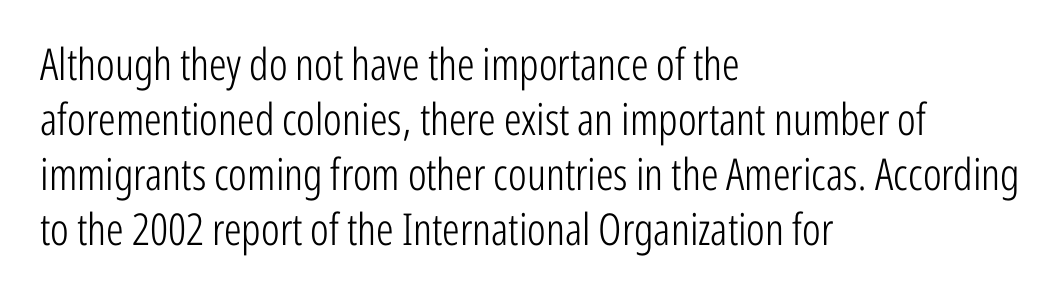
{"serif": "no", "italic": "no", "bold": "no", "weight": "light", "width": "condensed", "stroke_contrast": "low", "x_height": "medium", "monospaced": "no", "underline": "no", "align": "left", "line_spacing": "normal", "line_spacing_ratio": 1.25, "letter_spacing": "normal", "letter_spacing_em": 0.0, "glyph_px": 44}
